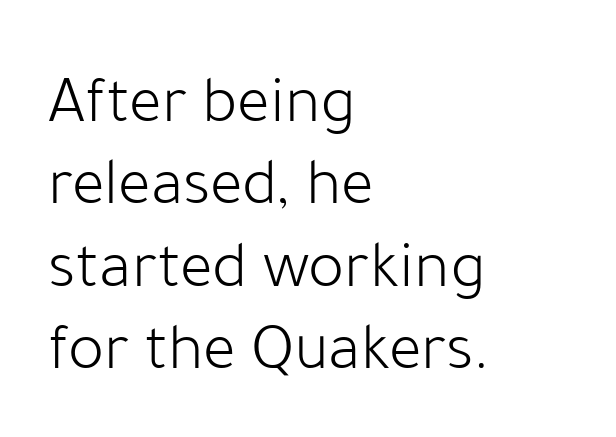
Q: Is the text bold? A: No.
Q: Is the text italic (slanted)? A: No, it is upright.
Q: Is the typeface a serif or a sans-serif typeface? A: Sans-serif.
Q: Is the text underlined? A: No.
Q: How is the paragraph aligned? A: Left-aligned.
Q: Is the spacing between letters normal or unusually wide? A: Normal.
Q: Width (condensed, normal, or wide)? A: Normal.
Q: Stroke contrast? A: Low.
Q: x-height? A: Medium.
Q: Monospaced? A: No.
